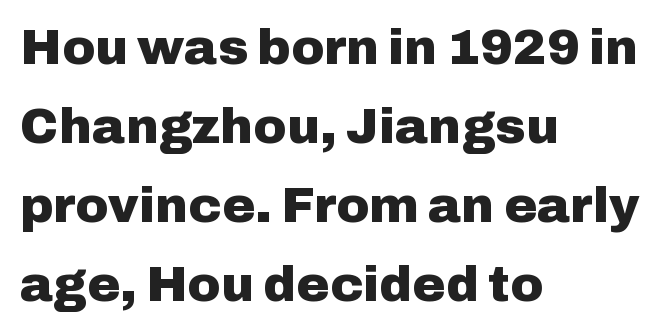
Underlining? Definitely not there. Default kerning and tracking; the words read as compact shapes. The characters look thick and weighty, a clear bold. You can tell from the bare stems that sans-serif type was used.
